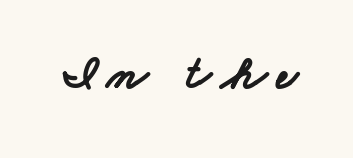
{"serif": "no", "bold": "yes", "weight": "bold", "width": "wide", "stroke_contrast": "low", "x_height": "small", "monospaced": "no", "underline": "no", "letter_spacing": "wide", "letter_spacing_em": 0.21, "glyph_px": 47}
